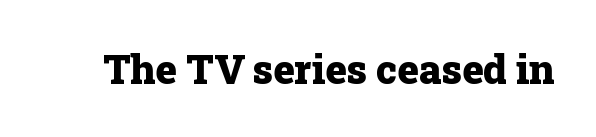
The image shows 40 px heavy serif type, upright; set normal letter spacing, not underlined; low stroke contrast and a medium x-height.
